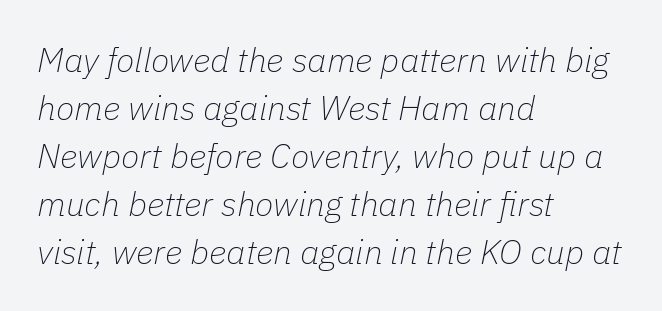
{"italic": "yes", "lean": "right", "slant_degrees": 11, "bold": "no", "weight": "thin", "width": "normal", "stroke_contrast": "low", "x_height": "medium", "monospaced": "no", "underline": "no", "align": "left", "line_spacing": "normal", "line_spacing_ratio": 1.41, "letter_spacing": "normal", "letter_spacing_em": 0.0, "glyph_px": 34}
